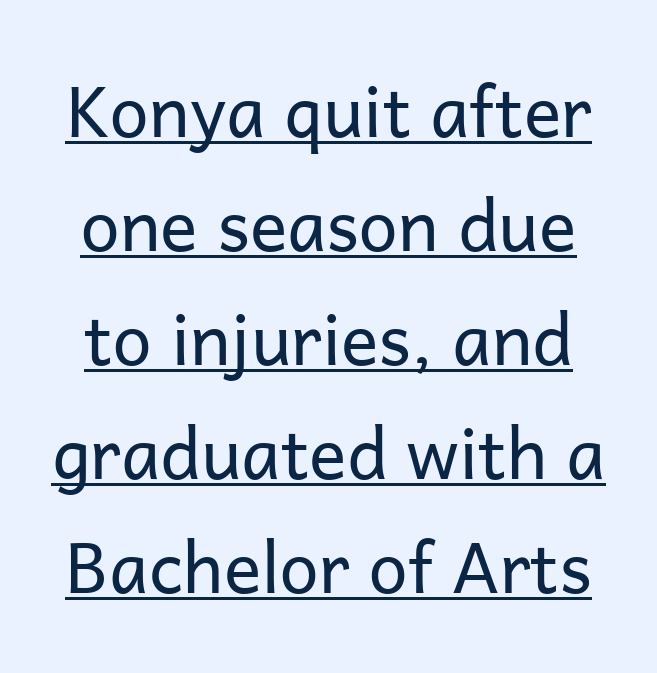
The image shows 70 px regular-weight sans-serif type, upright; set normal line spacing (1.63x), normal letter spacing, underlined; low stroke contrast and a medium x-height.
